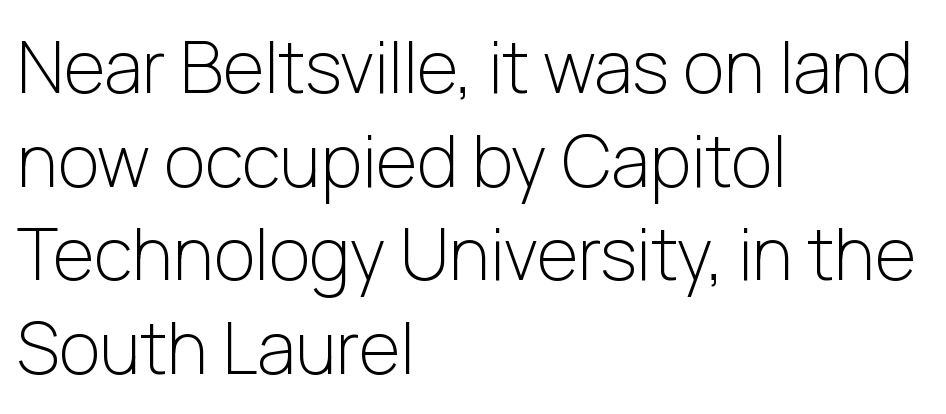
The image shows 71 px light sans-serif type, upright; set left-aligned, normal line spacing (1.32x), normal letter spacing, not underlined; low stroke contrast and a medium x-height.
